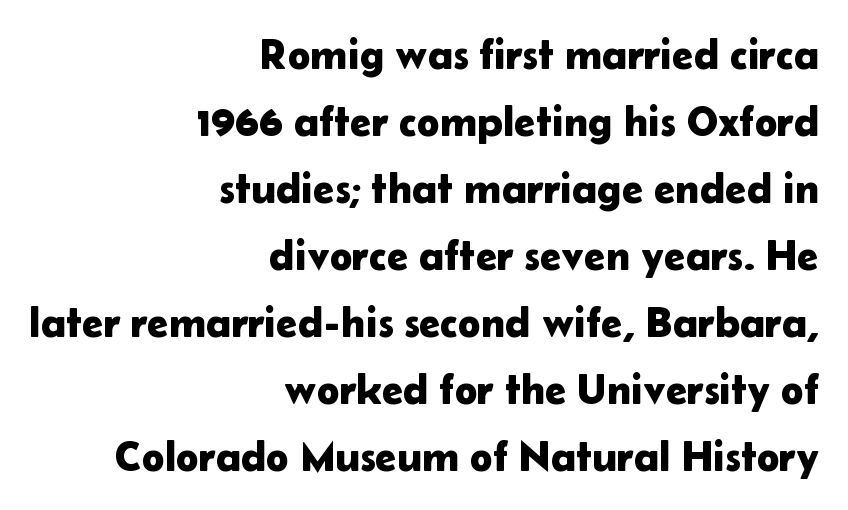
Decoration check: the copy has no underline. Vertical spacing — default. Observe the ordinary spacing: letters are neighbours, not strangers. If you drew a line through each stem, it would be perfectly vertical. This sample is right-justified, so line beginnings fall wherever the words allow.
